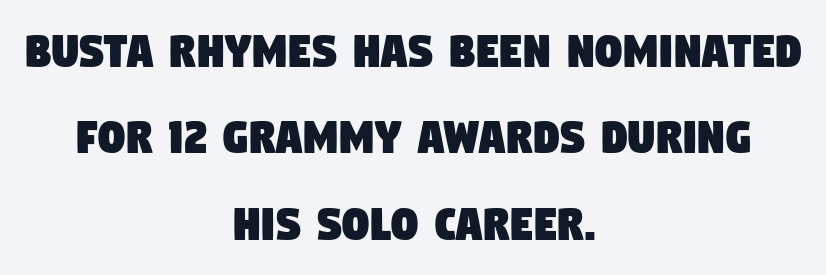
The image shows 53 px condensed sans-serif type; set centered, normal line spacing (1.63x), normal letter spacing, not underlined; low stroke contrast and a large x-height.
